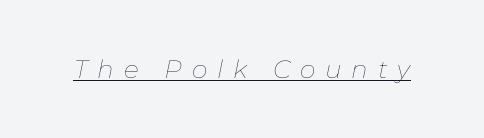
The image shows 25 px text type, italic (leaning right); set unusually wide letter spacing (+0.39 em), underlined.
